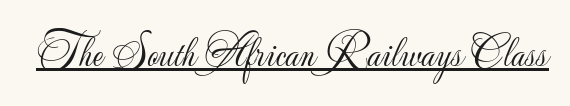
Q: Is the text bold? A: No.
Q: Is the text italic (slanted)? A: Yes.
Q: Is the typeface a serif or a sans-serif typeface? A: Sans-serif.
Q: Is the text underlined? A: Yes.
Q: Is the spacing between letters normal or unusually wide? A: Normal.
Q: Width (condensed, normal, or wide)? A: Normal.
Q: Stroke contrast? A: Low.
Q: x-height? A: Small.
Q: Monospaced? A: No.
